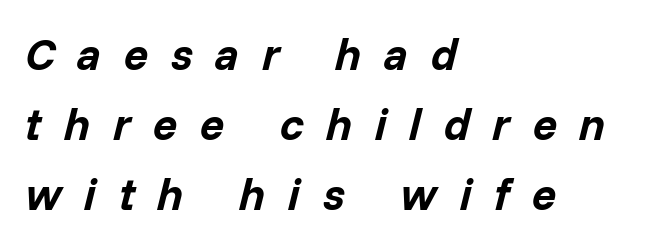
{"italic": "yes", "lean": "right", "slant_degrees": 14, "bold": "yes", "weight": "bold", "width": "normal", "stroke_contrast": "low", "x_height": "medium", "monospaced": "no", "underline": "no", "align": "left", "line_spacing": "normal", "line_spacing_ratio": 1.56, "letter_spacing": "wide", "letter_spacing_em": 0.5, "glyph_px": 45}
